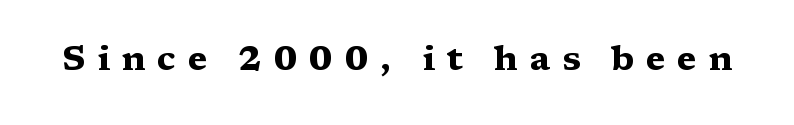
The zone under the glyphs is completely vacant. The lettering stays uniformly vertical, giving the passage a roman look. Observe the serifs anchoring each vertical stroke in this sample. Chunky letters — that's bold for sure.
